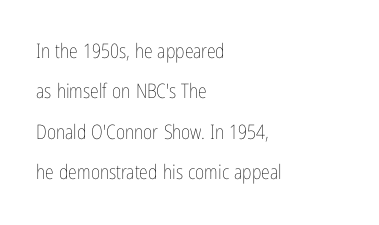
Q: Is the text bold? A: No.
Q: Is the text italic (slanted)? A: No, it is upright.
Q: Is the text underlined? A: No.
Q: How is the paragraph aligned? A: Left-aligned.
Q: Is the spacing between letters normal or unusually wide? A: Normal.
Q: Is the spacing between lines tight, normal or loose? A: Loose.
